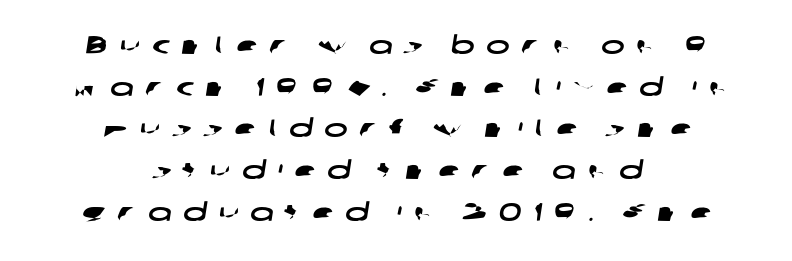
Q: Is the text underlined? A: No.
Q: How is the paragraph aligned? A: Centered.
Q: Is the spacing between letters normal or unusually wide? A: Unusually wide.
Q: Is the spacing between lines tight, normal or loose? A: Normal.
